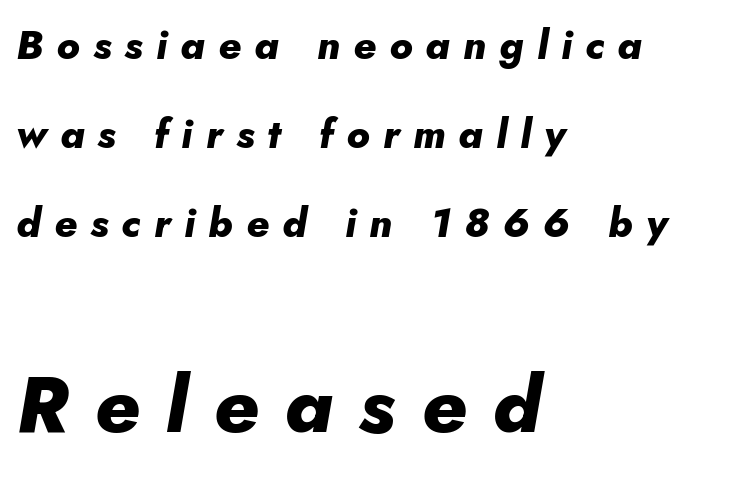
Q: Is the text bold? A: Yes.
Q: Is the text italic (slanted)? A: Yes, it leans right by about 5 degrees.
Q: Is the text underlined? A: No.
Q: How is the paragraph aligned? A: Left-aligned.
Q: Is the spacing between letters normal or unusually wide? A: Unusually wide.
Q: Is the spacing between lines tight, normal or loose? A: Loose.
Q: Which block of text is set in a larger size, the first (top) or the second (bottom)? A: The second (bottom) one.
Q: Width (condensed, normal, or wide)? A: Normal.
Q: Stroke contrast? A: Low.
Q: x-height? A: Small.
Q: Monospaced? A: No.
